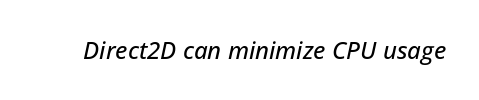
Is the letter spacing exaggerated? No — it looks like the ordinary default. The words here are not underlined. Every character sits at an angle, as italics do.
